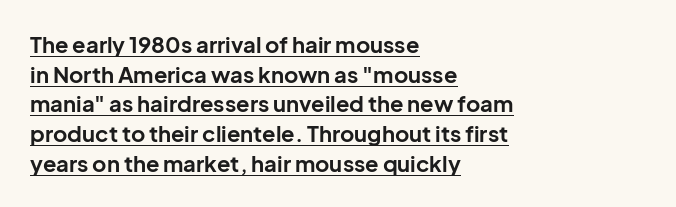
The image shows 22 px bold type, upright; set left-aligned, normal line spacing (1.35x), normal letter spacing, underlined.
